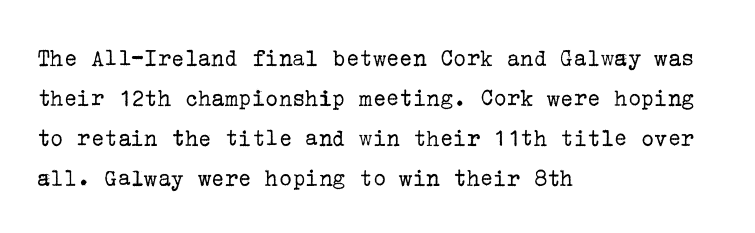
The image shows 25 px text type, upright; set left-aligned, normal line spacing (1.6x), normal letter spacing, not underlined.
